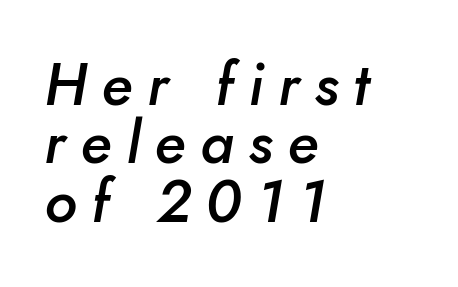
The image shows 59 px semibold type, italic (leaning right); set left-aligned, tight line spacing (0.99x), unusually wide letter spacing (+0.25 em), not underlined; low stroke contrast and a small x-height.
